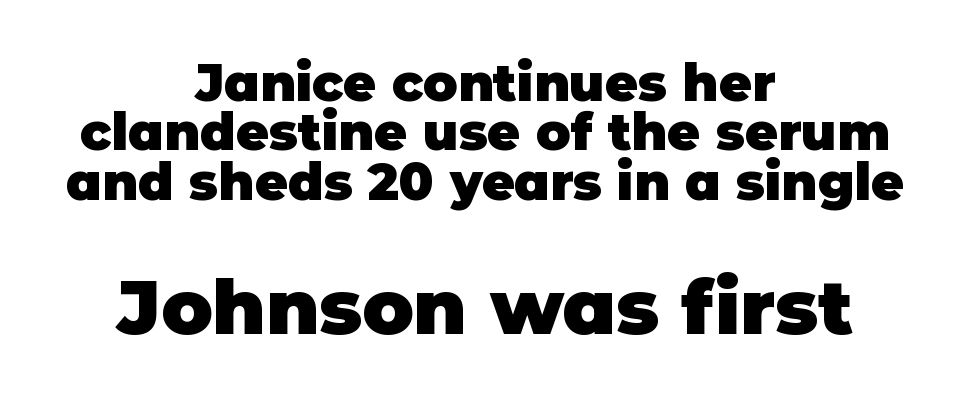
The image shows 76 px heavy sans-serif type, upright; set centered, tight line spacing (0.97x), normal letter spacing, not underlined; the second (bottom) block is 1.49x larger; low stroke contrast and a large x-height.
